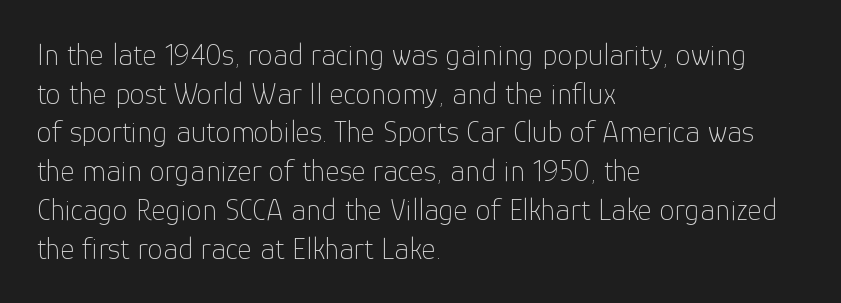
Letter spacing: default. Any mark beneath the type? The region is blank. Proportional: the letters do not fall into vertical columns. The designer left line spacing at the default. Bold? No — there's no thickening of the strokes.
